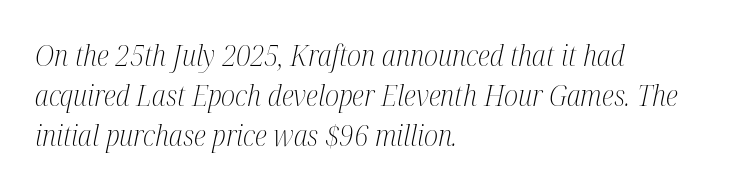
The image shows 29 px light, condensed serif type, italic (leaning right); set left-aligned, normal line spacing (1.38x), normal letter spacing, not underlined; medium stroke contrast and a medium x-height.
